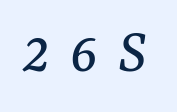
The image shows 65 px regular-weight serif type, italic (leaning right); set unusually wide letter spacing (+0.31 em), not underlined; medium stroke contrast and a medium x-height.
